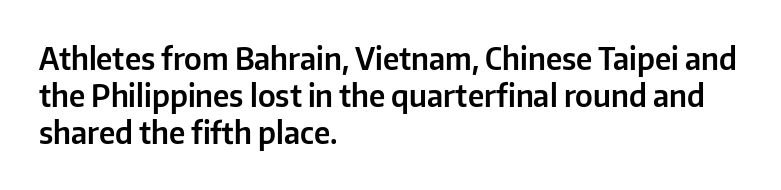
The letters stand upright; this is a roman face. Each word holds together tightly as a unit, with standard inter-letter gaps. The passage shown is typed in a proportional face where columns would drift. The baseline area is clear.
